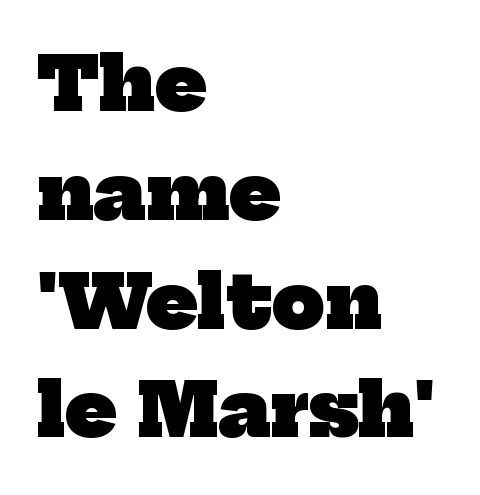
Unmarked baselines from the first word to the last. Evenly set lines give the paragraph a standard silhouette. The ragged edge is on the right, which tells us the setting is flush left. The characters look thick and weighty, a clear bold.
